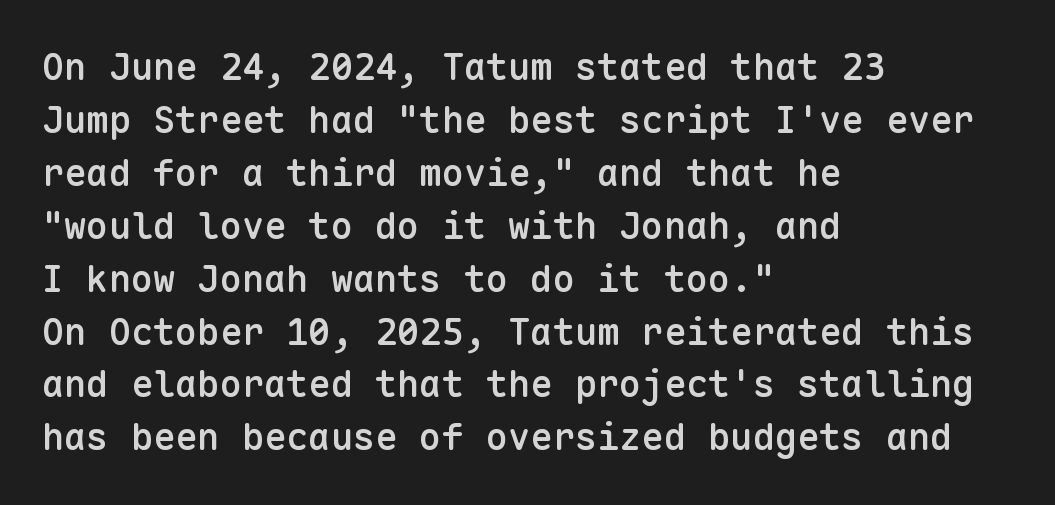
The type is set solid horizontally, with unmodified tracking. Emphasis by weight is partial: semibold. Clear beneath every line of the passage. When letters stand straight like this, we call the style roman or upright. The text block is weighted toward the left margin, trailing off unevenly rightward. Note: no serifs on the glyphs.
